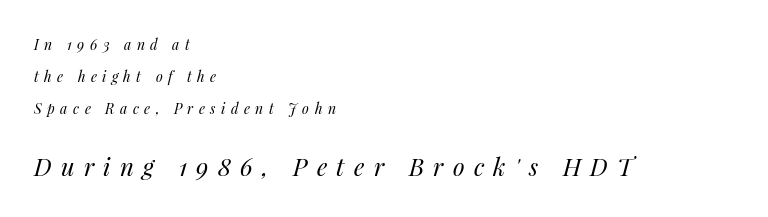
{"italic": "yes", "lean": "right", "slant_degrees": 14, "bold": "no", "underline": "no", "align": "left", "line_spacing": "loose", "line_spacing_ratio": 2.3, "letter_spacing": "wide", "letter_spacing_em": 0.39, "larger_block": "second", "size_ratio": 1.71, "glyph_px": 24}
